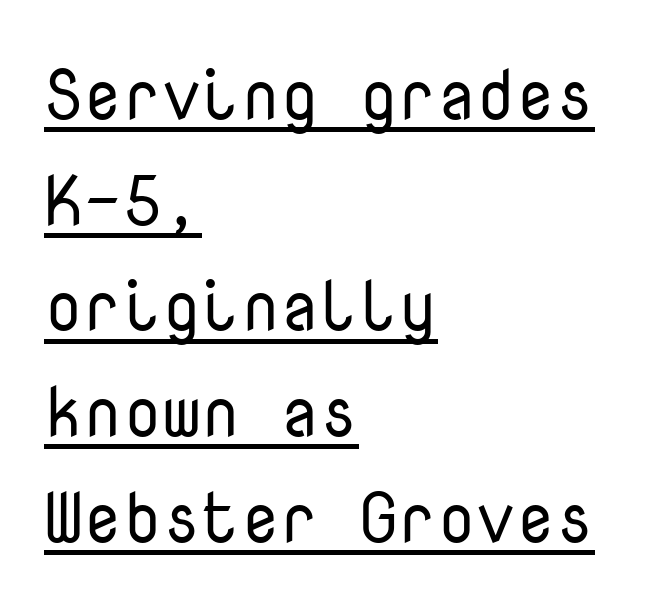
Horizontal bands of white between lines are of average thickness. What stands out about the letter spacing? Nothing — it is the standard amount. The glyphs in this specimen are sans serif. The letters march in equal steps, a hallmark of fixed-pitch type.
